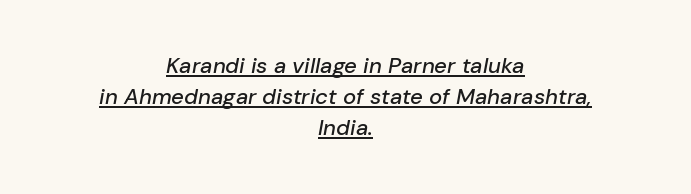
Q: Is the text italic (slanted)? A: Yes, it leans right by about 10 degrees.
Q: Is the text underlined? A: Yes.
Q: How is the paragraph aligned? A: Centered.
Q: Is the spacing between letters normal or unusually wide? A: Normal.
Q: Is the spacing between lines tight, normal or loose? A: Normal.
